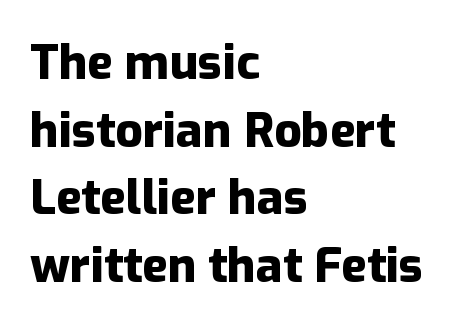
{"serif": "no", "italic": "no", "bold": "yes", "weight": "heavy", "width": "normal", "stroke_contrast": "low", "x_height": "medium", "monospaced": "no", "underline": "no", "align": "left", "line_spacing": "normal", "line_spacing_ratio": 1.41, "letter_spacing": "normal", "letter_spacing_em": 0.0, "glyph_px": 48}
